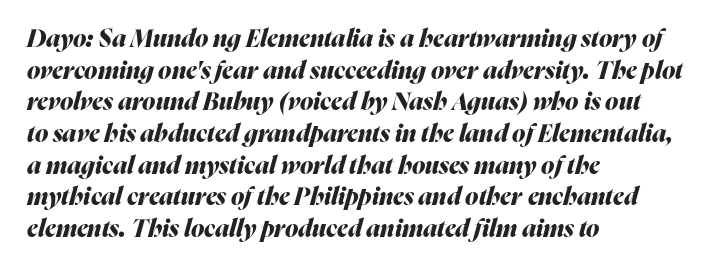
The image shows 24 px bold type, italic (leaning right); set left-aligned, normal line spacing (1.32x), normal letter spacing, not underlined.
